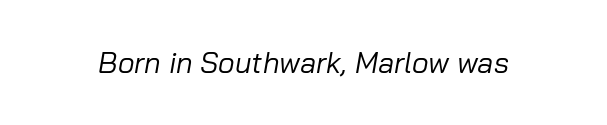
Q: Is the text bold? A: No.
Q: Is the text italic (slanted)? A: Yes, it leans right by about 10 degrees.
Q: Is the text underlined? A: No.
Q: Is the spacing between letters normal or unusually wide? A: Normal.
Q: Width (condensed, normal, or wide)? A: Normal.
Q: Stroke contrast? A: Low.
Q: x-height? A: Medium.
Q: Monospaced? A: No.
